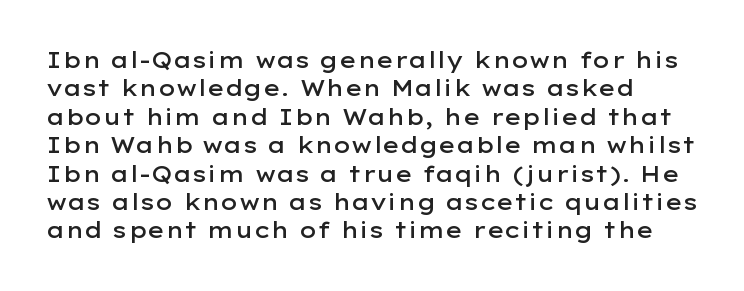
Q: Is the text bold? A: Semi-bold.
Q: Is the text italic (slanted)? A: No, it is upright.
Q: Is the text underlined? A: No.
Q: Is the spacing between letters normal or unusually wide? A: Normal.
Q: Is the spacing between lines tight, normal or loose? A: Normal.
